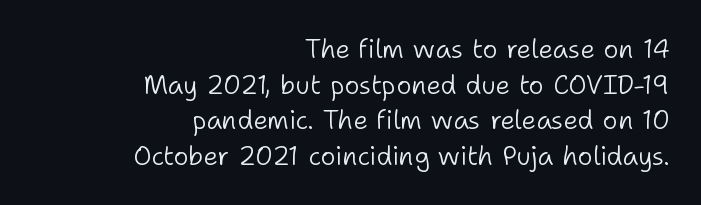
The image shows 26 px text type, upright; set right-aligned, normal line spacing (1.37x), normal letter spacing, not underlined.
